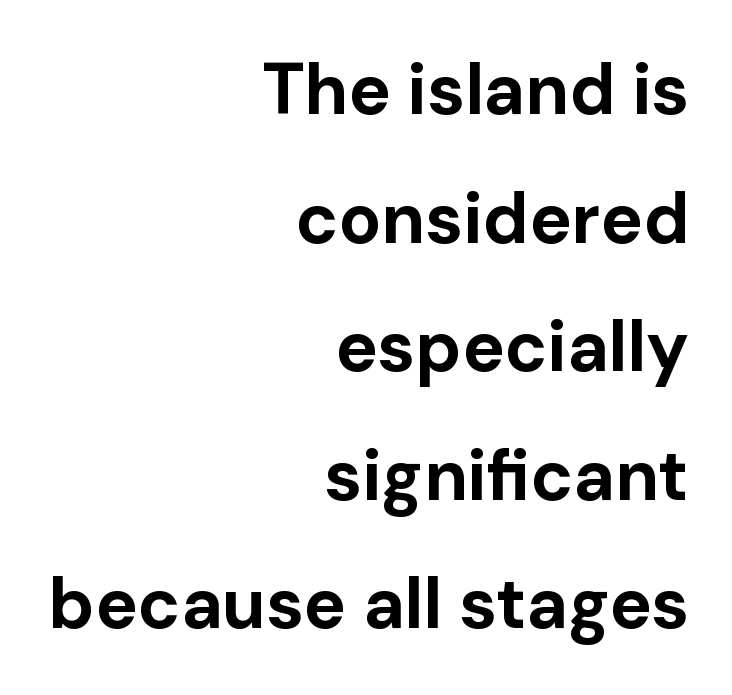
The image shows 71 px bold sans-serif type, upright; set right-aligned, line spacing 1.81x, normal letter spacing, not underlined; low stroke contrast and a medium x-height.
